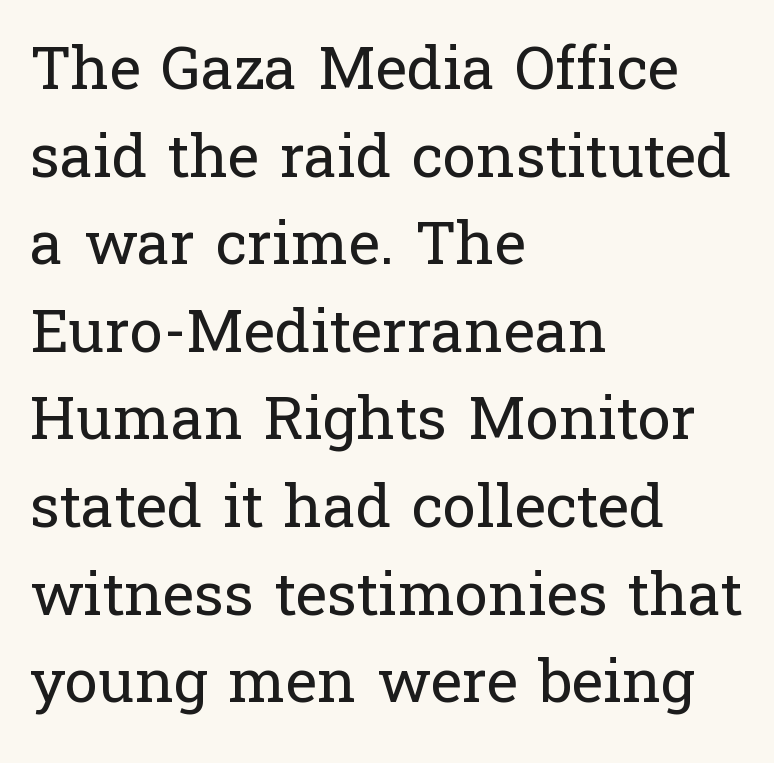
Q: Is the text bold? A: No.
Q: Is the text italic (slanted)? A: No, it is upright.
Q: Is the typeface a serif or a sans-serif typeface? A: Serif.
Q: Is the text underlined? A: No.
Q: How is the paragraph aligned? A: Left-aligned.
Q: Is the spacing between letters normal or unusually wide? A: Normal.
Q: Is the spacing between lines tight, normal or loose? A: Normal.
Q: Width (condensed, normal, or wide)? A: Normal.
Q: Stroke contrast? A: Low.
Q: x-height? A: Medium.
Q: Monospaced? A: No.
